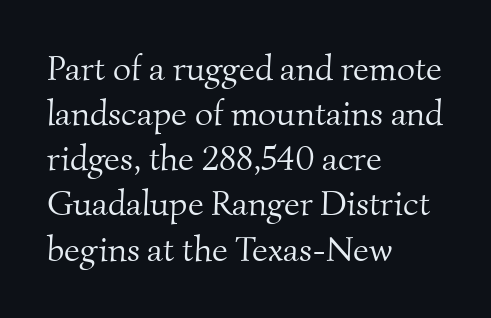
Q: Is the text bold? A: No.
Q: Is the typeface a serif or a sans-serif typeface? A: Serif.
Q: Is the text underlined? A: No.
Q: How is the paragraph aligned? A: Left-aligned.
Q: Is the spacing between letters normal or unusually wide? A: Normal.
Q: Is the spacing between lines tight, normal or loose? A: Normal.
Q: Width (condensed, normal, or wide)? A: Normal.
Q: Stroke contrast? A: Medium.
Q: x-height? A: Small.
Q: Monospaced? A: No.
